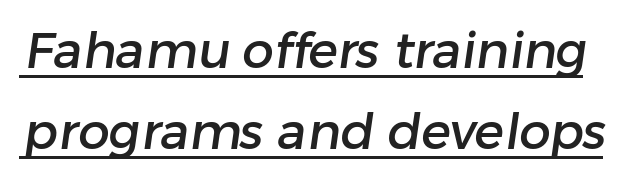
The typeface chosen for these lines omits serifs. Honestly, the underline is the first thing you notice here. Words appear dense and cohesive because spacing is normal. Line spacing here is normal.
